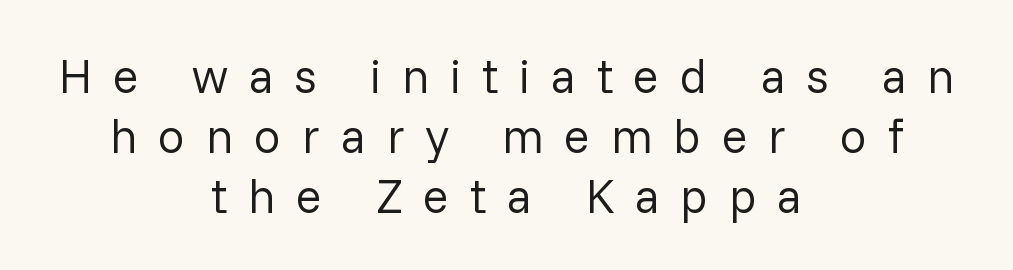
Q: Is the text bold? A: No.
Q: Is the text italic (slanted)? A: No, it is upright.
Q: Is the typeface a serif or a sans-serif typeface? A: Sans-serif.
Q: Is the text underlined? A: No.
Q: How is the paragraph aligned? A: Centered.
Q: Is the spacing between letters normal or unusually wide? A: Unusually wide.
Q: Is the spacing between lines tight, normal or loose? A: Normal.
Q: Width (condensed, normal, or wide)? A: Normal.
Q: Stroke contrast? A: Low.
Q: x-height? A: Medium.
Q: Monospaced? A: No.
